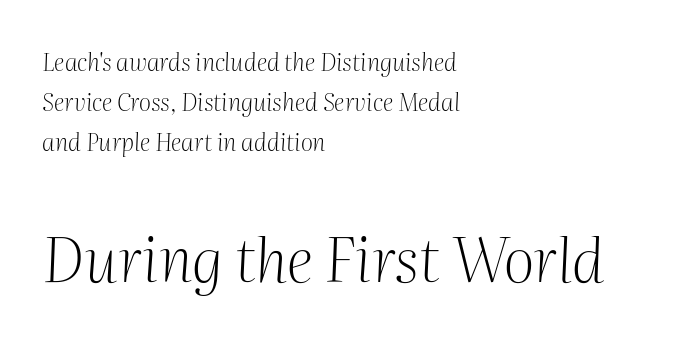
Whoever set this chose a conventional vertical rhythm. The rendering shows small feet on the letterforms — a serif design. Teacher's note: observe the even left margin — that is flush-left alignment. A clean baseline with only descenders dipping below it. Spacing between characters is what you'd get straight out of the box. The rendering enlarges the type as you move from the upper chunk to the lower.
